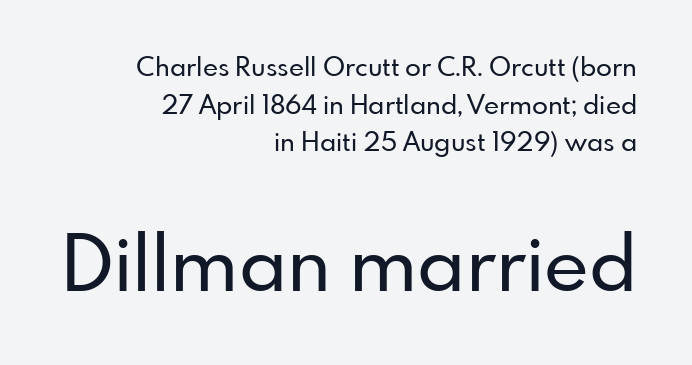
{"serif": "no", "italic": "no", "width": "normal", "stroke_contrast": "low", "x_height": "small", "monospaced": "no", "underline": "no", "align": "right", "line_spacing": "normal", "line_spacing_ratio": 1.45, "letter_spacing": "normal", "letter_spacing_em": 0.0, "larger_block": "second", "size_ratio": 2.96, "glyph_px": 77}
